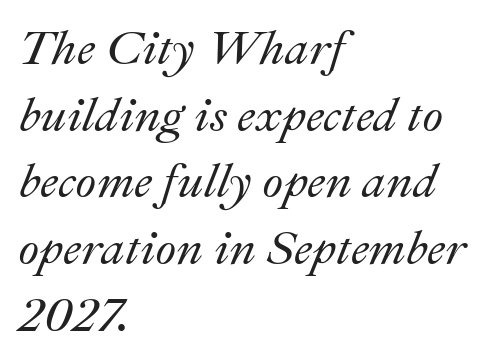
{"italic": "yes", "lean": "right", "slant_degrees": 22, "width": "normal", "stroke_contrast": "medium", "x_height": "small", "monospaced": "no", "underline": "no", "align": "left", "line_spacing": "normal", "line_spacing_ratio": 1.39, "letter_spacing": "normal", "letter_spacing_em": 0.0, "glyph_px": 48}
